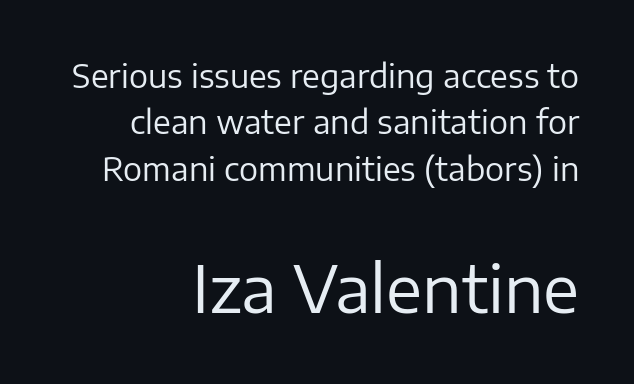
The image shows 65 px regular-weight sans-serif type, upright; set right-aligned, normal line spacing (1.45x), normal letter spacing, not underlined; the second (bottom) block is 2.03x larger; low stroke contrast and a medium x-height.
